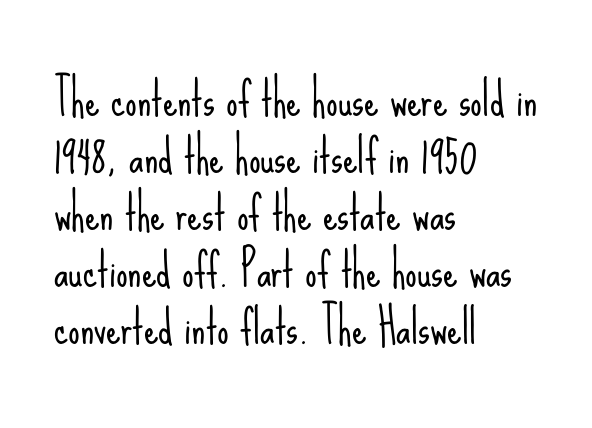
{"serif": "no", "italic": "no", "bold": "no", "weight": "light", "width": "condensed", "stroke_contrast": "low", "x_height": "small", "monospaced": "no", "underline": "no", "align": "left", "line_spacing_ratio": 1.24, "letter_spacing": "normal", "letter_spacing_em": 0.0, "glyph_px": 46}
